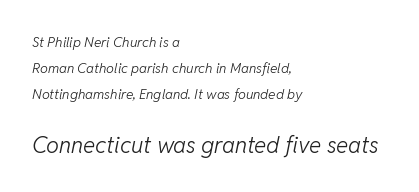
Q: Is the text bold? A: No.
Q: Is the text italic (slanted)? A: Yes, it leans right by about 11 degrees.
Q: Is the text underlined? A: No.
Q: How is the paragraph aligned? A: Left-aligned.
Q: Is the spacing between letters normal or unusually wide? A: Normal.
Q: Which block of text is set in a larger size, the first (top) or the second (bottom)? A: The second (bottom) one.
